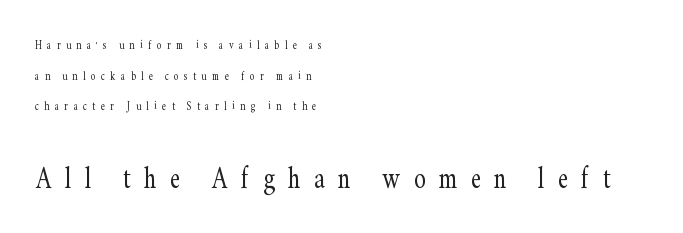
Visually the block forms a straight wall on the left and a jagged coastline on the right. Block two is the big one; block one sits smaller above it. Leading: increased. The letterforms stand isolated, each surrounded by extra space. Heaviness? Minimal to ordinary, like unemphasized prose. Serifs: yes, visible at the terminals of the letterforms.
